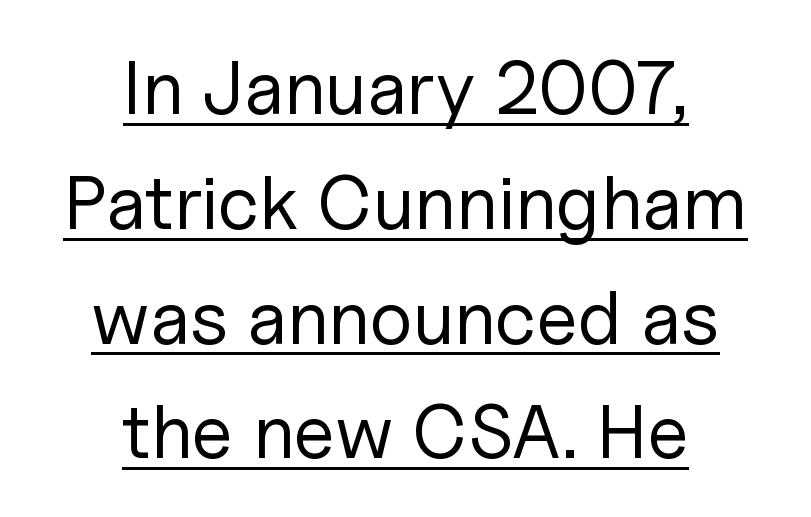
Q: Is the text bold? A: No.
Q: Is the text italic (slanted)? A: No, it is upright.
Q: Is the typeface a serif or a sans-serif typeface? A: Sans-serif.
Q: Is the text underlined? A: Yes.
Q: How is the paragraph aligned? A: Centered.
Q: Is the spacing between letters normal or unusually wide? A: Normal.
Q: Is the spacing between lines tight, normal or loose? A: Normal.
Q: Width (condensed, normal, or wide)? A: Normal.
Q: Stroke contrast? A: Low.
Q: x-height? A: Medium.
Q: Monospaced? A: No.
